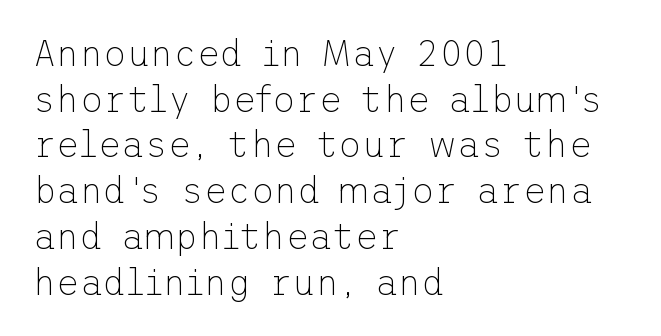
{"serif": "no", "italic": "no", "bold": "no", "weight": "thin", "width": "normal", "stroke_contrast": "low", "x_height": "medium", "underline": "no", "align": "left", "line_spacing": "normal", "line_spacing_ratio": 1.27, "letter_spacing": "normal", "letter_spacing_em": 0.0, "glyph_px": 36}
